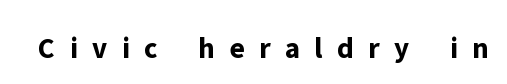
The rendering inserts visible extra space after every character. Note: no serifs on the glyphs. Spacing verdict: proportional, widths tailored to each character. Vertical strokes here are truly vertical. Decoration check: the copy has no underline. Strokes here are thick enough to call this a true bold.
